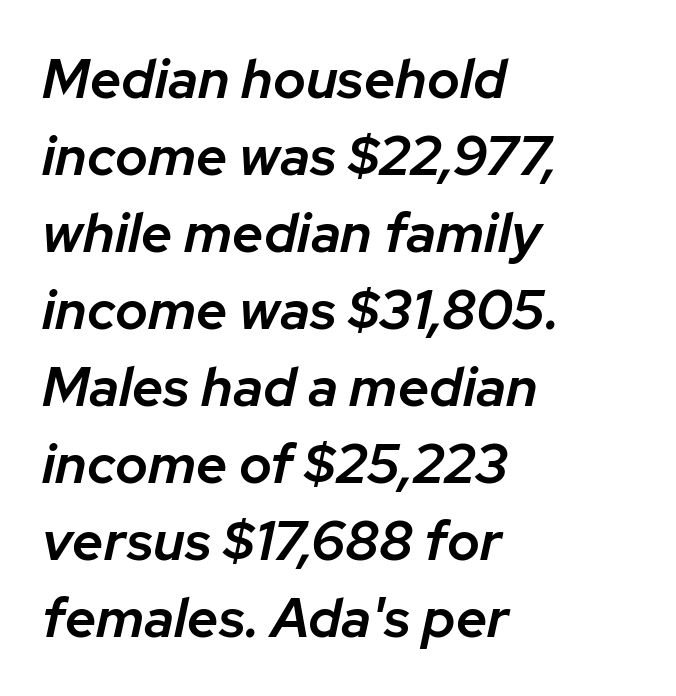
Q: Is the text bold? A: Semi-bold.
Q: Is the text italic (slanted)? A: Yes, it leans right by about 12 degrees.
Q: Is the text underlined? A: No.
Q: How is the paragraph aligned? A: Left-aligned.
Q: Is the spacing between letters normal or unusually wide? A: Normal.
Q: Is the spacing between lines tight, normal or loose? A: Normal.
Q: Width (condensed, normal, or wide)? A: Normal.
Q: Stroke contrast? A: Low.
Q: x-height? A: Medium.
Q: Monospaced? A: No.
